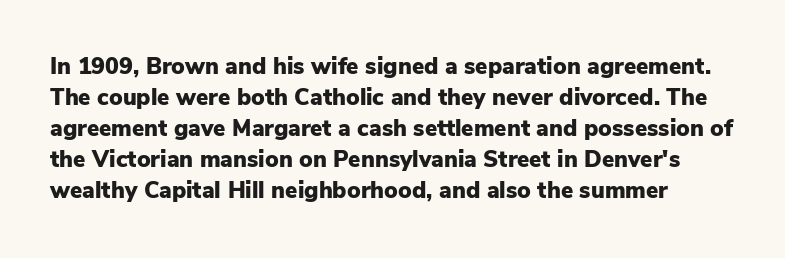
This block has exactly the height ordinary leading produces. The font's upright variant was chosen for this text. Check the space under the baseline: it is left empty. Heft: maximum for text — a bold.
